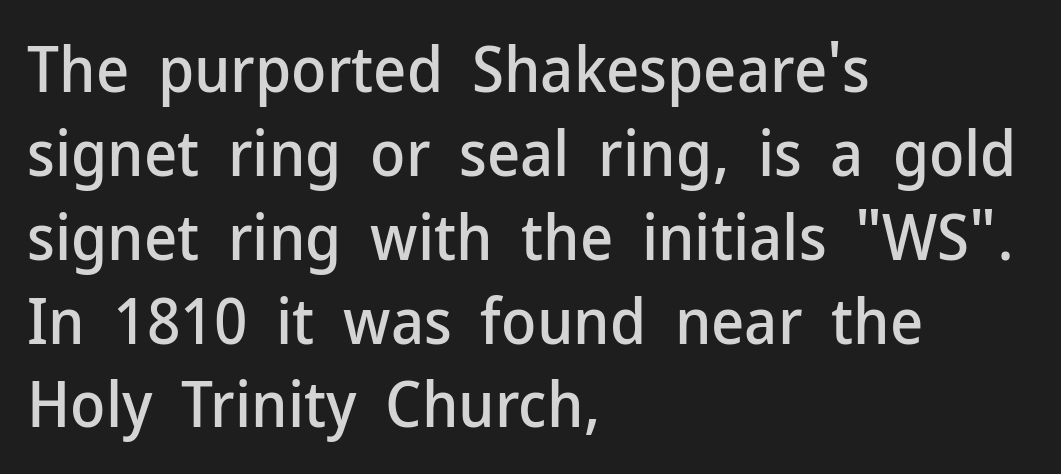
{"serif": "no", "italic": "no", "width": "normal", "stroke_contrast": "low", "x_height": "medium", "monospaced": "no", "underline": "no", "align": "left", "line_spacing": "normal", "line_spacing_ratio": 1.31, "letter_spacing": "normal", "letter_spacing_em": 0.0, "glyph_px": 64}
